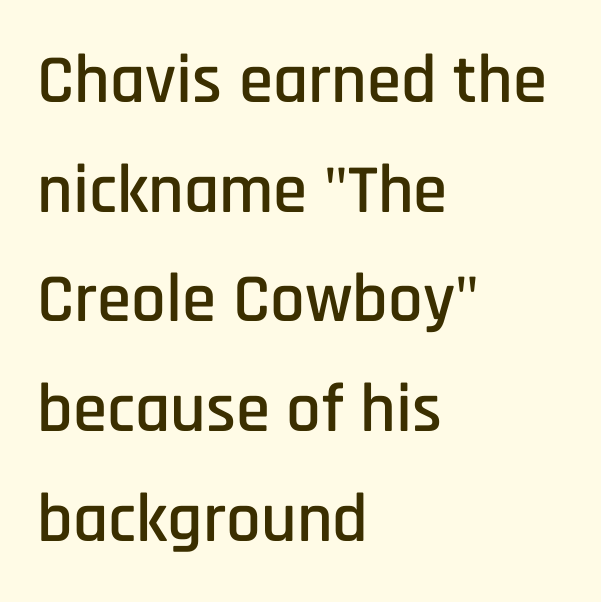
{"serif": "no", "italic": "no", "width": "condensed", "stroke_contrast": "low", "x_height": "large", "monospaced": "no", "underline": "no", "align": "left", "line_spacing": "normal", "line_spacing_ratio": 1.59, "letter_spacing": "normal", "letter_spacing_em": 0.0, "glyph_px": 69}
